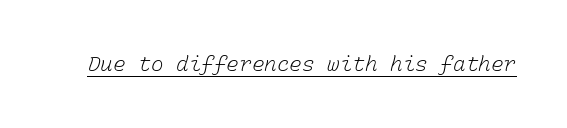
The image shows 21 px text type; set normal letter spacing, underlined.
